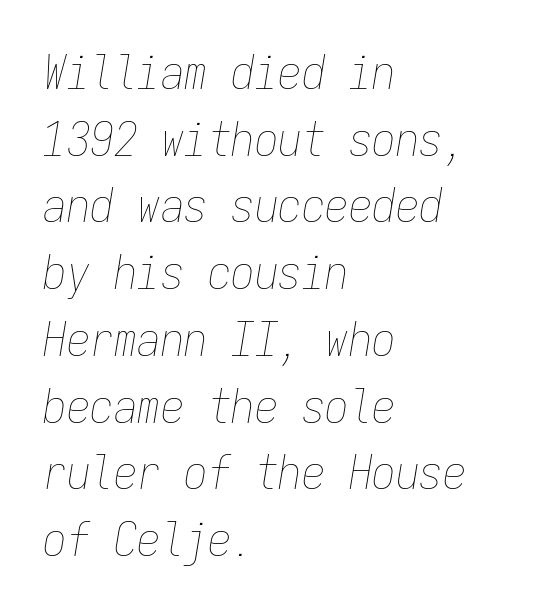
Q: Is the text bold? A: No.
Q: Is the text italic (slanted)? A: Yes, it leans right by about 9 degrees.
Q: Is the text underlined? A: No.
Q: How is the paragraph aligned? A: Left-aligned.
Q: Is the spacing between letters normal or unusually wide? A: Normal.
Q: Is the spacing between lines tight, normal or loose? A: Normal.
Q: Width (condensed, normal, or wide)? A: Condensed.
Q: Stroke contrast? A: Low.
Q: x-height? A: Medium.
Q: Monospaced? A: Yes.
